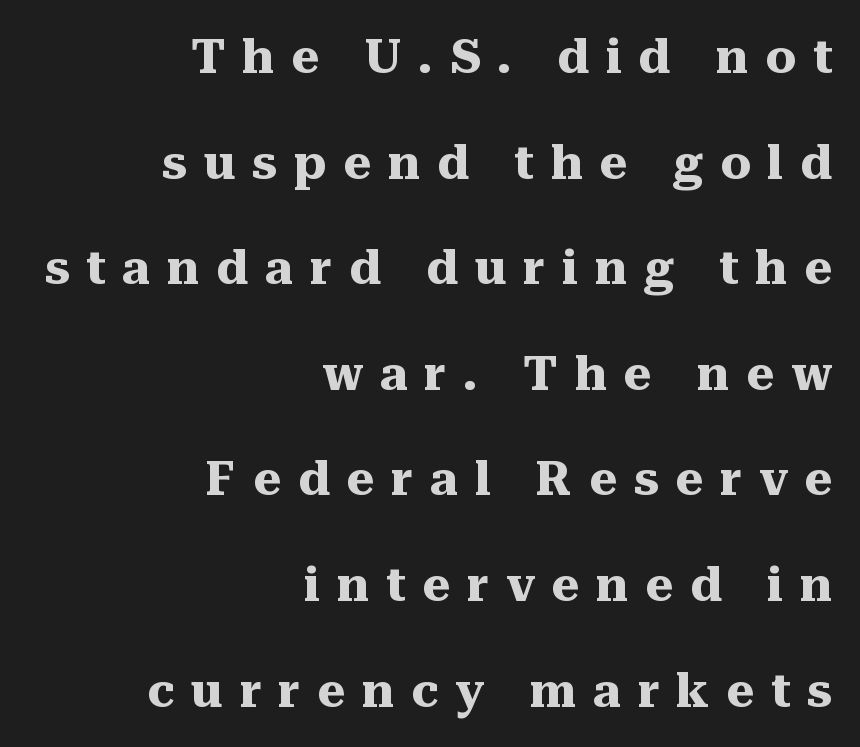
You could only call the tracking loose — the letters float apart. Horizontally, the lines are justified to the trailing edge only. Italic: no, the glyphs are upright roman. The face used here has the dense, thick strokes of a bold. In terms of leading, this rendering errs on the spacious side. You could not count columns in this text — the font is proportionally spaced.
